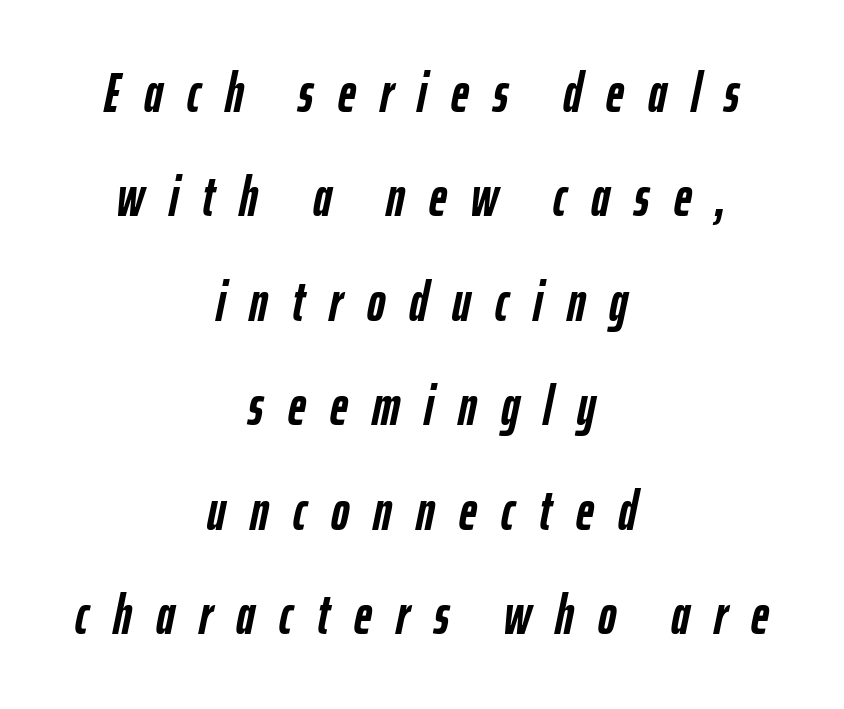
The image shows 55 px semibold, condensed type, italic (leaning right); set centered, loose line spacing (1.9x), unusually wide letter spacing (+0.44 em), not underlined; low stroke contrast and a medium x-height.
